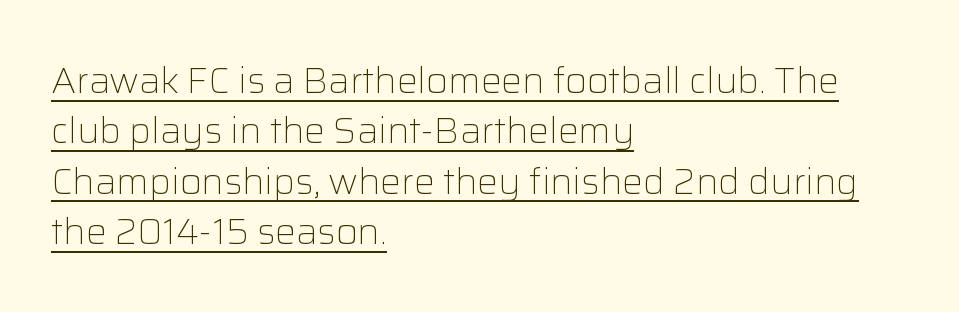
Q: Is the text bold? A: No.
Q: Is the text italic (slanted)? A: No, it is upright.
Q: Is the typeface a serif or a sans-serif typeface? A: Sans-serif.
Q: Is the text underlined? A: Yes.
Q: How is the paragraph aligned? A: Left-aligned.
Q: Is the spacing between letters normal or unusually wide? A: Normal.
Q: Is the spacing between lines tight, normal or loose? A: Normal.
Q: Width (condensed, normal, or wide)? A: Normal.
Q: Stroke contrast? A: Low.
Q: x-height? A: Medium.
Q: Monospaced? A: No.
